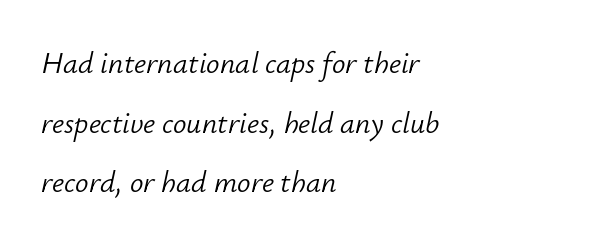
{"italic": "yes", "lean": "right", "slant_degrees": 12, "bold": "no", "weight": "light", "width": "normal", "stroke_contrast": "low", "x_height": "small", "monospaced": "no", "underline": "no", "align": "left", "line_spacing": "loose", "line_spacing_ratio": 1.99, "letter_spacing": "normal", "letter_spacing_em": 0.0, "glyph_px": 30}
